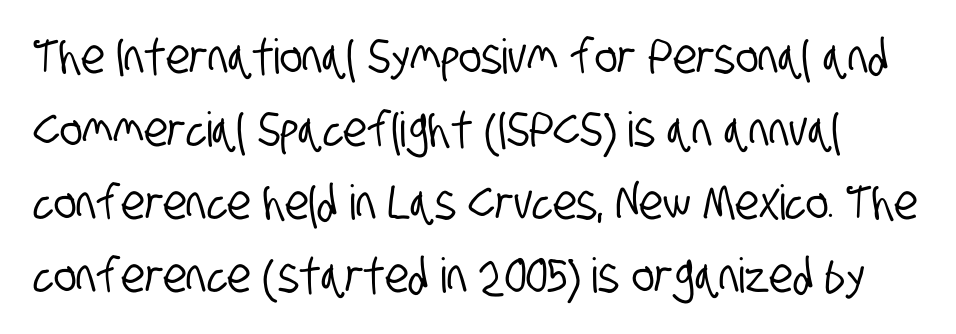
Rows of type keep a routine distance in the vertical direction. Is the letter spacing exaggerated? No — it looks like the ordinary default. Proportional: the letters do not fall into vertical columns. Descenders hang freely into open space. I'd call this a sans setting — the letters go barefoot.
